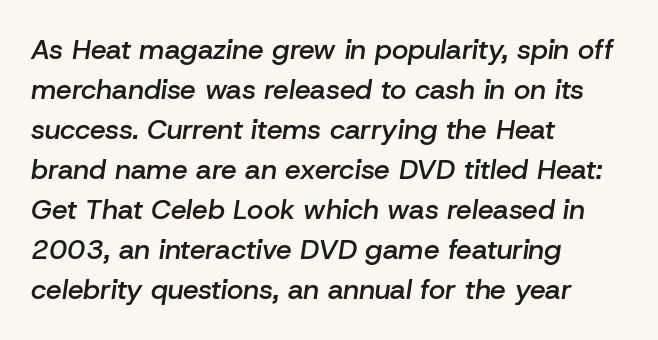
The image shows 28 px semibold type, italic (leaning right); set left-aligned, normal line spacing (1.43x), normal letter spacing, not underlined; low stroke contrast and a medium x-height.
